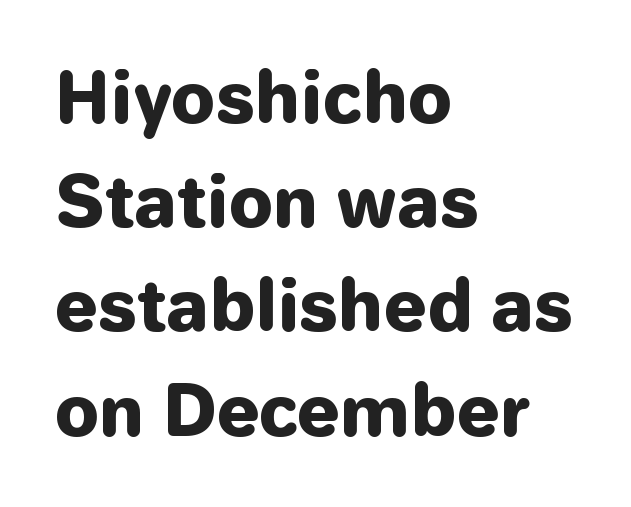
The image shows 69 px heavy sans-serif type, upright; set left-aligned, normal line spacing (1.51x), normal letter spacing, not underlined; low stroke contrast and a medium x-height.
